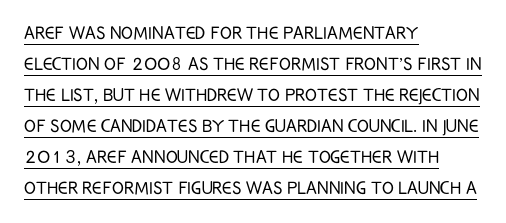
The image shows 22 px text type, upright; set left-aligned, normal line spacing (1.41x), normal letter spacing, underlined.
